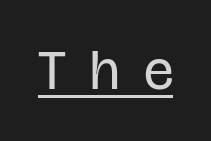
In designer terms, the underline attribute is active on this setting. A typesetter would label this face a sans. The rendering uses natural spacing where letterforms have individual widths. Upright lettering throughout.
